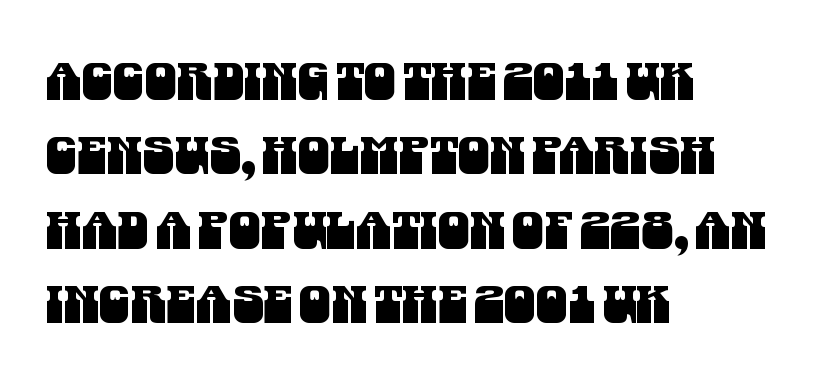
The image shows 51 px condensed sans-serif type; set left-aligned, normal line spacing (1.46x), normal letter spacing, not underlined; medium stroke contrast and a large x-height.
